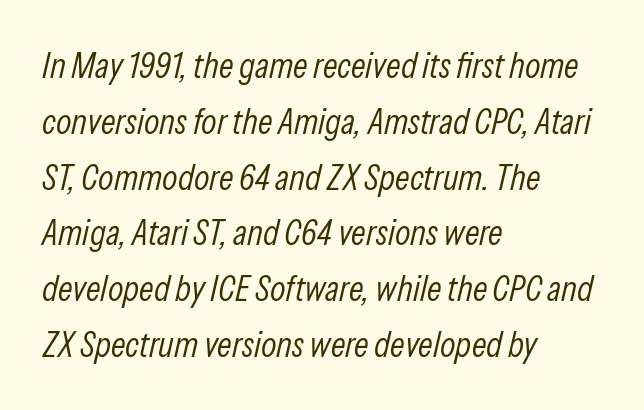
Q: Is the text bold? A: No.
Q: Is the text italic (slanted)? A: Yes, it leans right by about 13 degrees.
Q: Is the text underlined? A: No.
Q: How is the paragraph aligned? A: Left-aligned.
Q: Is the spacing between letters normal or unusually wide? A: Normal.
Q: Is the spacing between lines tight, normal or loose? A: Normal.
Q: Width (condensed, normal, or wide)? A: Condensed.
Q: Stroke contrast? A: Low.
Q: x-height? A: Medium.
Q: Monospaced? A: No.
